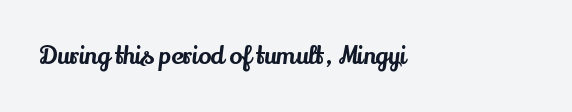
{"underline": "no", "align": "left", "letter_spacing": "normal", "letter_spacing_em": 0.0, "glyph_px": 24}
